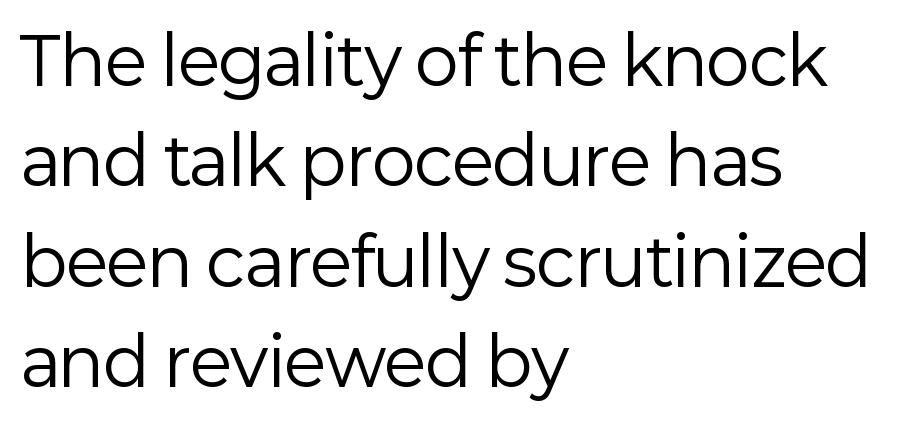
Q: Is the text bold? A: No.
Q: Is the text italic (slanted)? A: No, it is upright.
Q: Is the typeface a serif or a sans-serif typeface? A: Sans-serif.
Q: Is the text underlined? A: No.
Q: How is the paragraph aligned? A: Left-aligned.
Q: Is the spacing between letters normal or unusually wide? A: Normal.
Q: Is the spacing between lines tight, normal or loose? A: Normal.
Q: Width (condensed, normal, or wide)? A: Normal.
Q: Stroke contrast? A: Low.
Q: x-height? A: Medium.
Q: Monospaced? A: No.
